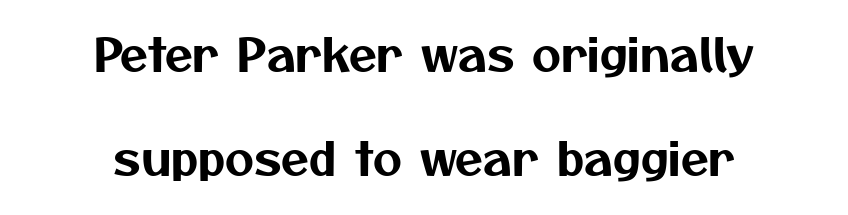
This sample uses a sans-serif face. Check under the words: just untouched page. Visually the block forms a symmetrical silhouette, jagged on both flanks. The leading is generous, giving the passage an open texture. Looks like regular typesetting: each glyph gets only the width it needs.
